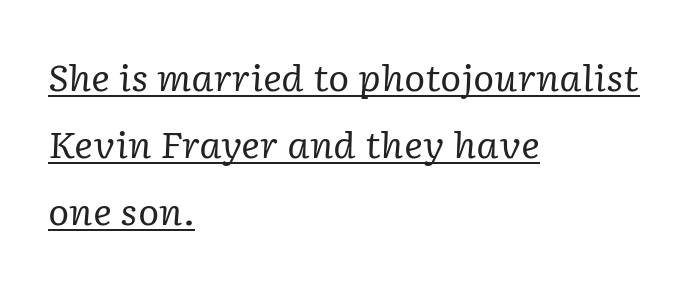
{"serif": "yes", "italic": "yes", "lean": "right", "slant_degrees": 2, "bold": "no", "weight": "regular", "width": "normal", "stroke_contrast": "low", "x_height": "medium", "monospaced": "no", "underline": "yes", "align": "left", "line_spacing_ratio": 1.86, "letter_spacing": "normal", "letter_spacing_em": 0.0, "glyph_px": 36}
